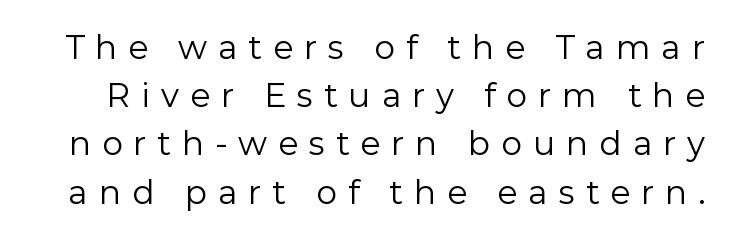
The string is rendered with underlining switched off. Serif or sans? Sans — the stroke terminals are bare. The vertical gap from one line to the next is medium. Here the designer chose a conventional face with non-uniform glyph widths. Nope, not italic — everything's standing straight.
